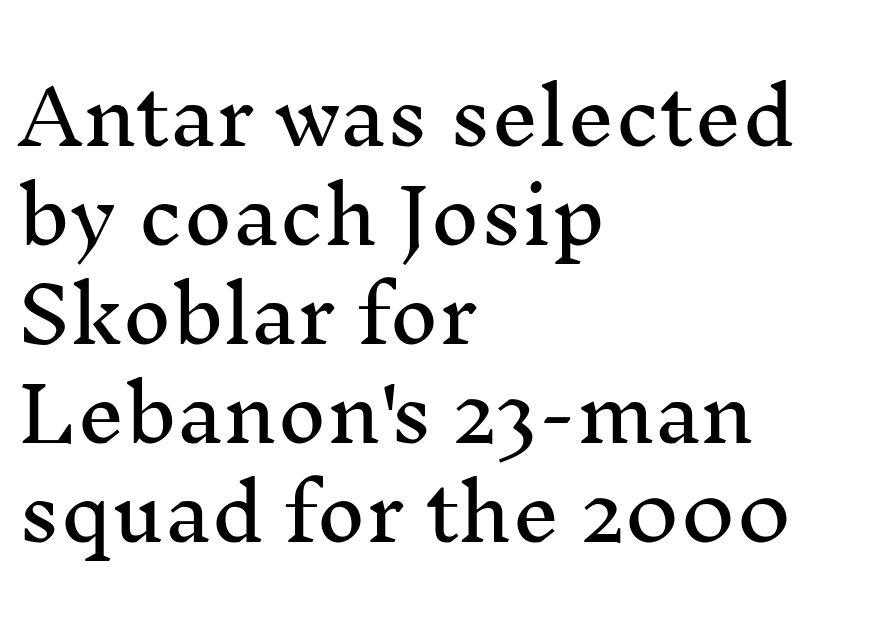
The image shows 75 px serif type, upright; set left-aligned, normal line spacing (1.32x), normal letter spacing, not underlined; medium stroke contrast and a medium x-height.
